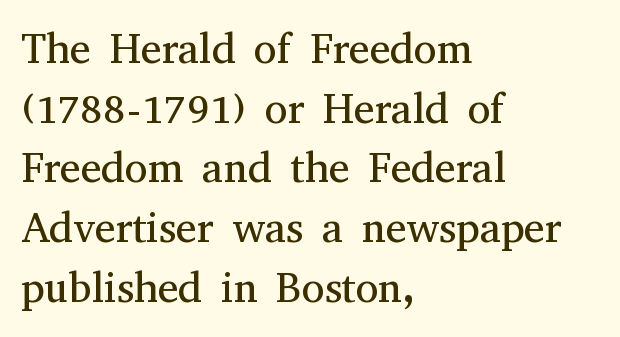
Q: Is the text bold? A: No.
Q: Is the text italic (slanted)? A: No, it is upright.
Q: Is the typeface a serif or a sans-serif typeface? A: Serif.
Q: Is the text underlined? A: No.
Q: How is the paragraph aligned? A: Left-aligned.
Q: Is the spacing between letters normal or unusually wide? A: Normal.
Q: Is the spacing between lines tight, normal or loose? A: Normal.
Q: Width (condensed, normal, or wide)? A: Normal.
Q: Stroke contrast? A: Medium.
Q: x-height? A: Medium.
Q: Monospaced? A: No.
